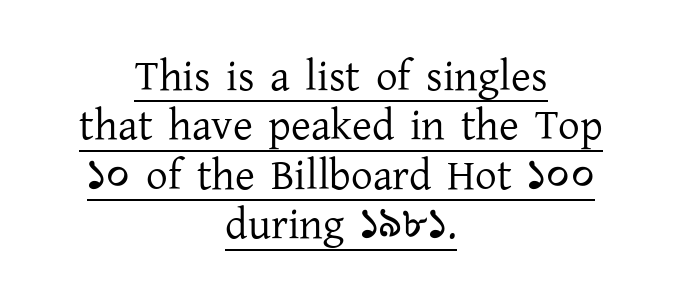
The block of text is dense from top to bottom, with scant space between rows. Check the space under the baseline: a stroke is drawn there. Spacing between characters is what you'd get straight out of the box. Every character sits straight up, as roman type does. A centered setting, common on invitations and titles, is used for this passage. Letters have the restrained weight of plain body copy at most.
